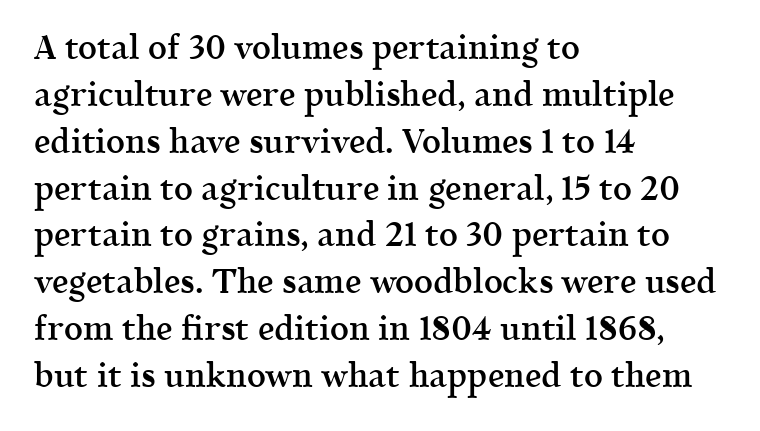
{"serif": "yes", "italic": "no", "bold": "semi", "weight": "semibold", "width": "normal", "x_height": "medium", "monospaced": "no", "underline": "no", "align": "left", "line_spacing": "normal", "line_spacing_ratio": 1.42, "letter_spacing": "normal", "letter_spacing_em": 0.0, "glyph_px": 33}
